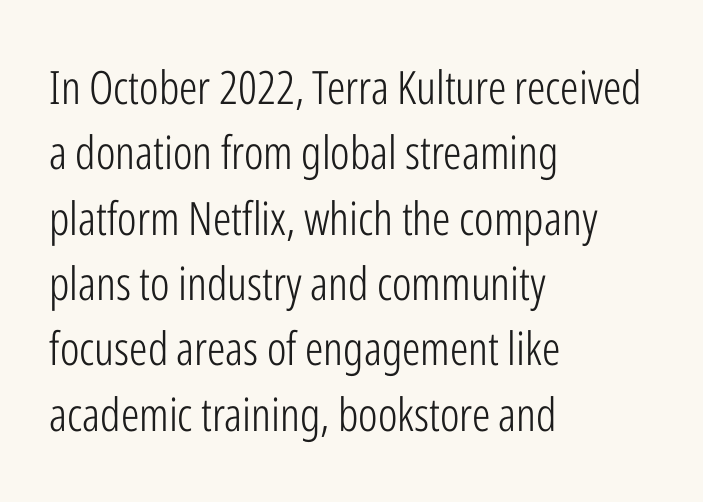
You can tell it's not italic because the verticals are truly vertical. Notice how descenders clear the ascenders below comfortably — that's standard leading. Stem width sits at or under what a default text font uses. One-word summary of the alignment: left. No word sits above an underline.
